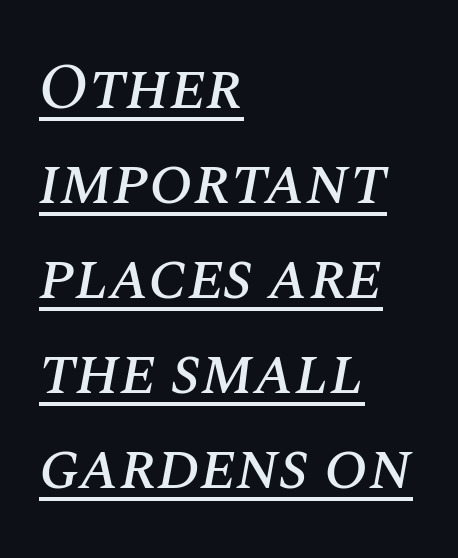
Do the characters align in a grid? No, the font is proportional. The glyphs are accompanied by a horizontal stroke just below them. The passage shown leans; its letterforms are oblique. Line spacing here is normal. If you drew a ruler down the left edge, every line would touch it.
